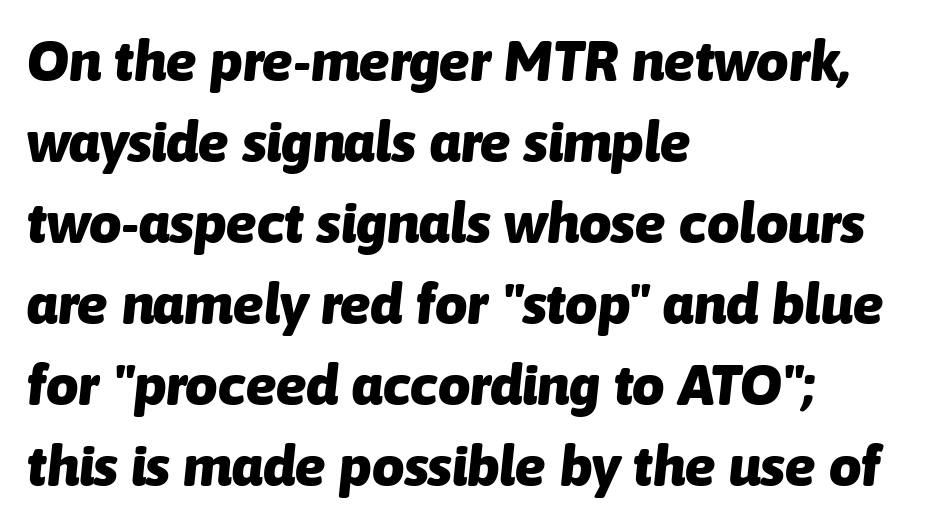
{"italic": "yes", "lean": "right", "slant_degrees": 6, "bold": "yes", "weight": "heavy", "width": "normal", "stroke_contrast": "low", "x_height": "medium", "monospaced": "no", "underline": "no", "align": "left", "line_spacing": "normal", "line_spacing_ratio": 1.42, "letter_spacing": "normal", "letter_spacing_em": 0.0, "glyph_px": 57}
